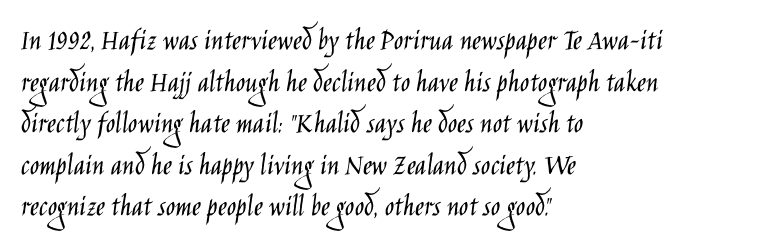
Q: Is the text bold? A: No.
Q: Is the text italic (slanted)? A: Yes.
Q: Is the typeface a serif or a sans-serif typeface? A: Sans-serif.
Q: Is the text underlined? A: No.
Q: How is the paragraph aligned? A: Left-aligned.
Q: Is the spacing between letters normal or unusually wide? A: Normal.
Q: Is the spacing between lines tight, normal or loose? A: Normal.
Q: Width (condensed, normal, or wide)? A: Condensed.
Q: Stroke contrast? A: Low.
Q: x-height? A: Large.
Q: Monospaced? A: No.
